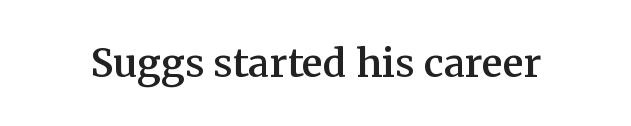
Q: Is the text bold? A: Semi-bold.
Q: Is the text italic (slanted)? A: No, it is upright.
Q: Is the typeface a serif or a sans-serif typeface? A: Serif.
Q: Is the text underlined? A: No.
Q: Is the spacing between letters normal or unusually wide? A: Normal.
Q: Width (condensed, normal, or wide)? A: Normal.
Q: Stroke contrast? A: Medium.
Q: x-height? A: Medium.
Q: Monospaced? A: No.
